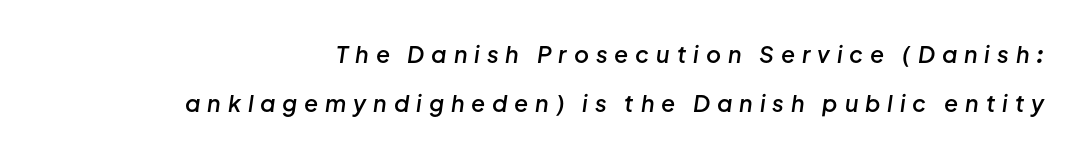
The type is letterspaced generously, with wide tracking. What's the leading like? Stretched, with rows far apart. Italic? Definitely — the glyphs are oblique. Bold? Not quite — semibold, heavier than regular but stopping short. The passage shown is not underscored anywhere.
